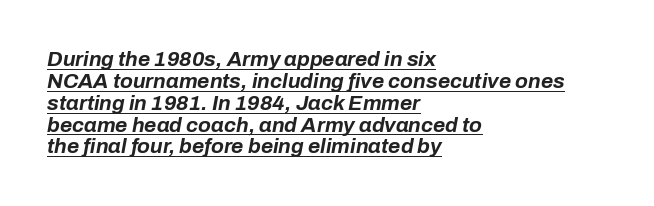
The image shows 21 px bold type, italic (leaning right); set left-aligned, tight line spacing (1.04x), normal letter spacing, underlined.
